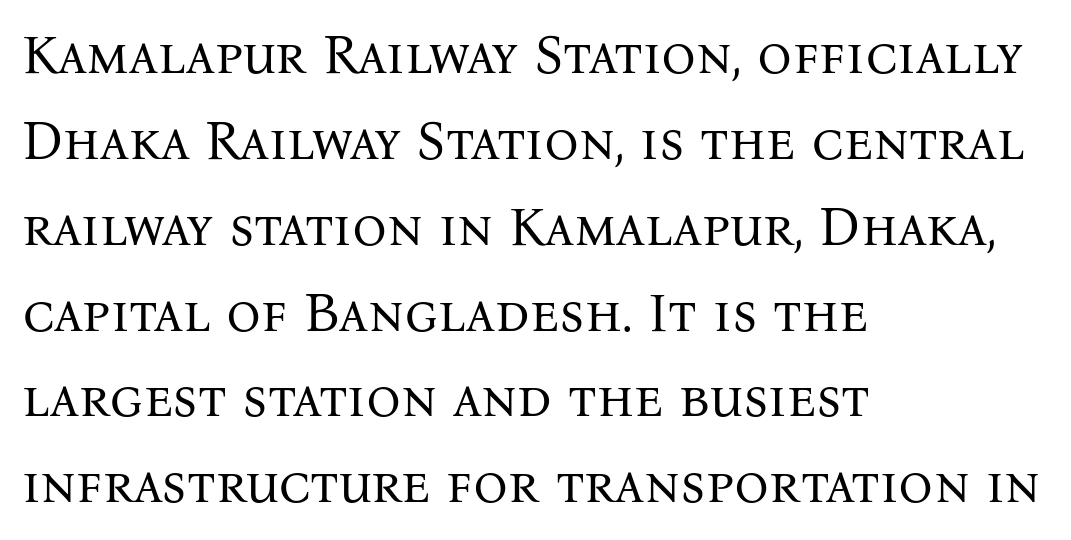
The image shows 54 px regular-weight serif type, upright; set left-aligned, normal line spacing (1.59x), normal letter spacing, not underlined; medium stroke contrast and a medium x-height.
